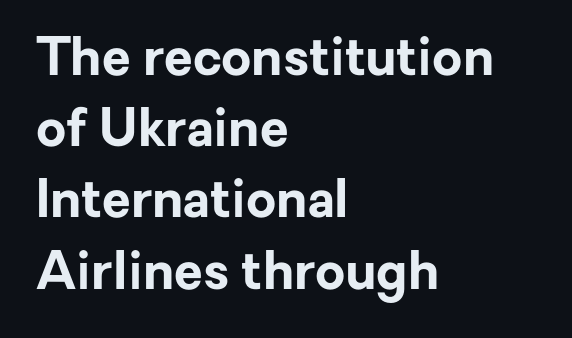
The lettering holds an erect, upright posture throughout. No extra tracking has been applied to these lines. Look at the bottom of the vertical strokes: they stop flat, with no serifs. Lines of text with bare space underneath. Where is the straight margin? On the left. Its strokes are broad and dark, the hallmark of bold type.
